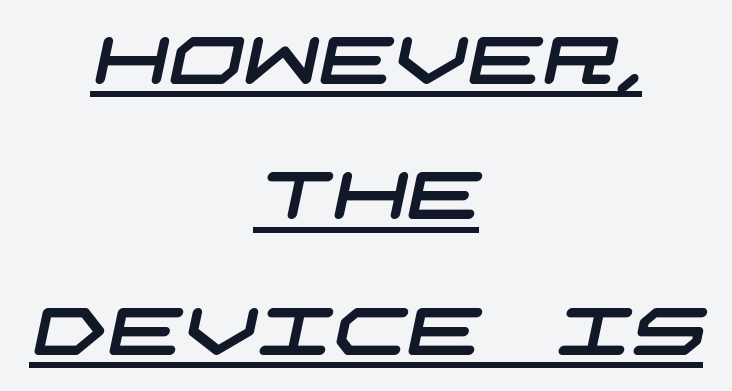
{"serif": "no", "width": "wide", "stroke_contrast": "low", "x_height": "large", "underline": "yes", "align": "center", "line_spacing": "loose", "line_spacing_ratio": 2.05, "letter_spacing": "normal", "letter_spacing_em": 0.0, "glyph_px": 66}
